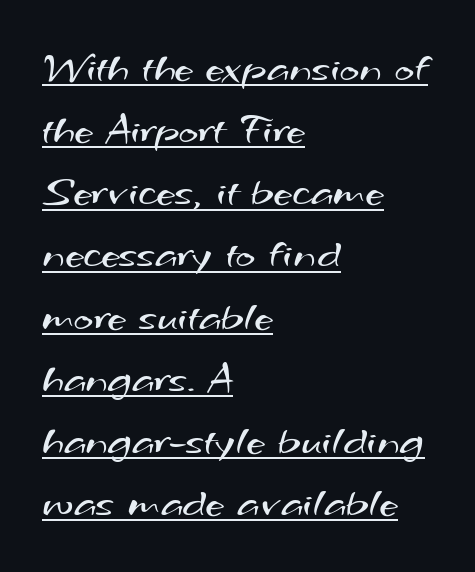
{"serif": "no", "bold": "no", "weight": "regular", "width": "wide", "stroke_contrast": "medium", "x_height": "small", "monospaced": "no", "underline": "yes", "align": "left", "line_spacing": "normal", "line_spacing_ratio": 1.48, "letter_spacing": "normal", "letter_spacing_em": 0.0, "glyph_px": 42}
